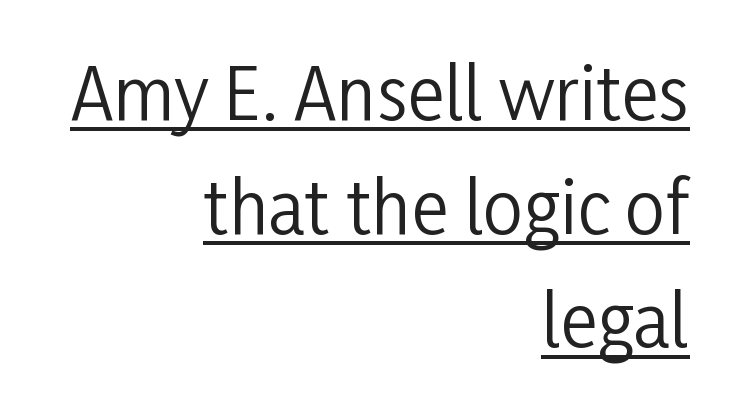
Q: Is the text bold? A: No.
Q: Is the text italic (slanted)? A: No, it is upright.
Q: Is the typeface a serif or a sans-serif typeface? A: Sans-serif.
Q: Is the text underlined? A: Yes.
Q: How is the paragraph aligned? A: Right-aligned.
Q: Is the spacing between letters normal or unusually wide? A: Normal.
Q: Is the spacing between lines tight, normal or loose? A: Normal.
Q: Width (condensed, normal, or wide)? A: Condensed.
Q: Stroke contrast? A: Low.
Q: x-height? A: Medium.
Q: Monospaced? A: No.
